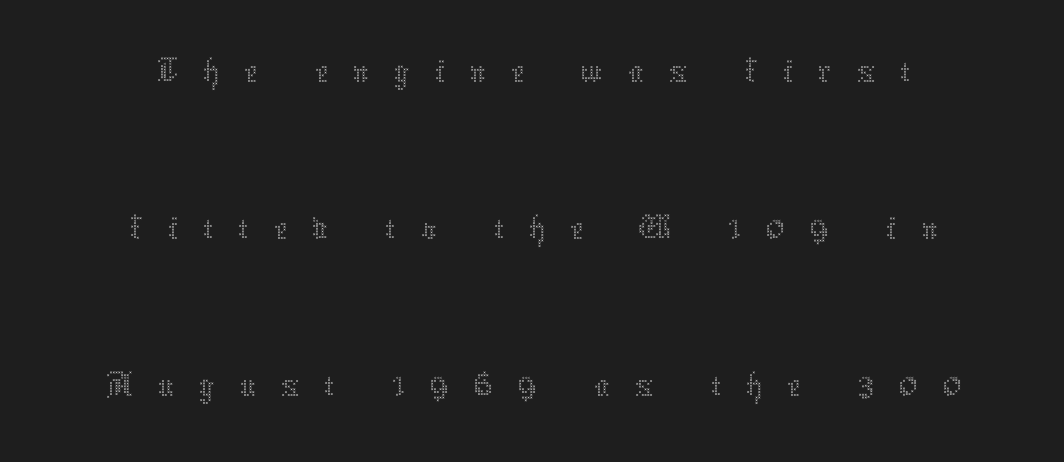
{"italic": "no", "bold": "no", "weight": "thin", "width": "normal", "stroke_contrast": "medium", "x_height": "medium", "monospaced": "no", "underline": "no", "align": "center", "line_spacing": "loose", "line_spacing_ratio": 2.01, "letter_spacing": "wide", "letter_spacing_em": 0.31, "glyph_px": 78}
